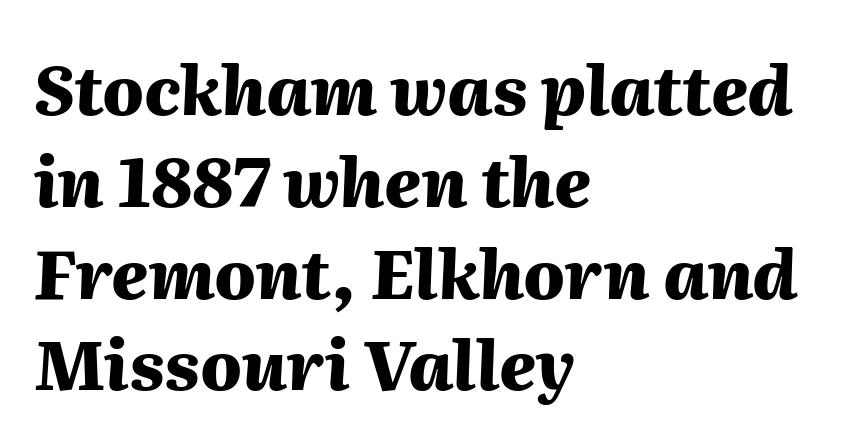
The image shows 68 px heavy type, italic (leaning right); set left-aligned, normal line spacing (1.35x), normal letter spacing, not underlined; medium stroke contrast and a medium x-height.
